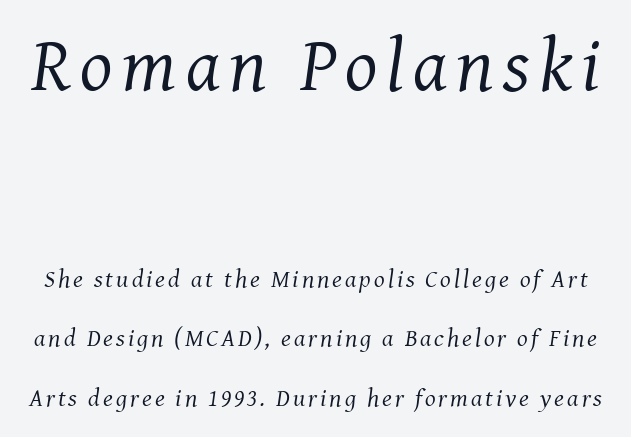
The image shows 76 px regular-weight serif type, italic (leaning right); set loose line spacing (2.38x), not underlined; the first (top) block is 3.04x larger; medium stroke contrast and a medium x-height.
